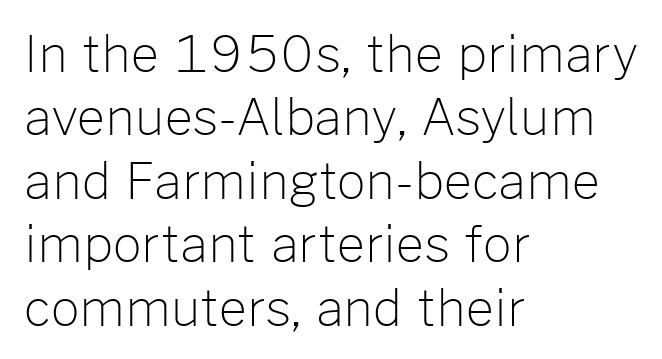
The image shows 50 px light sans-serif type, upright; set left-aligned, normal line spacing (1.27x), normal letter spacing, not underlined; low stroke contrast and a medium x-height.
